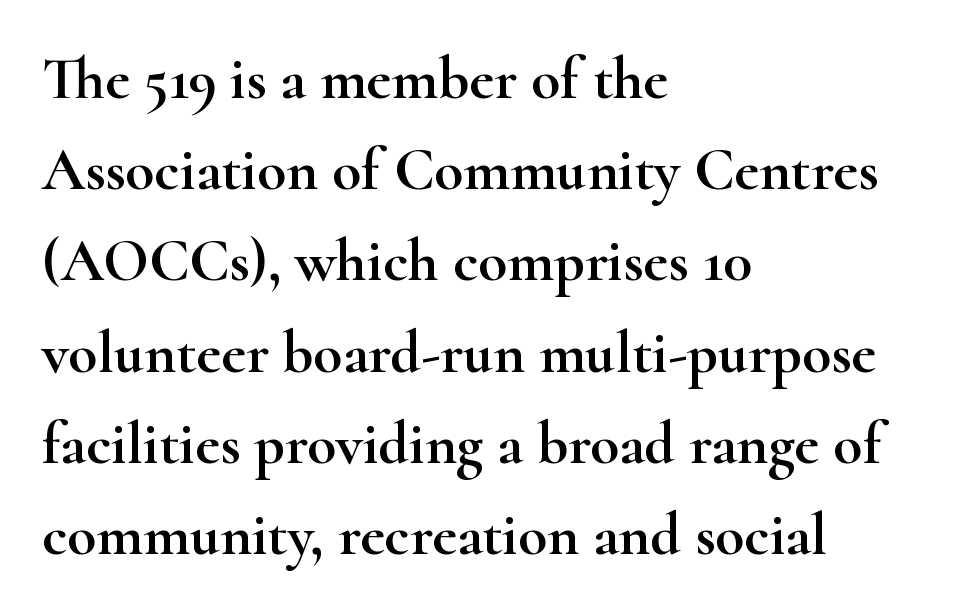
The image shows 60 px wide serif type, upright; set left-aligned, normal line spacing (1.52x), normal letter spacing, not underlined; high stroke contrast and a small x-height.
